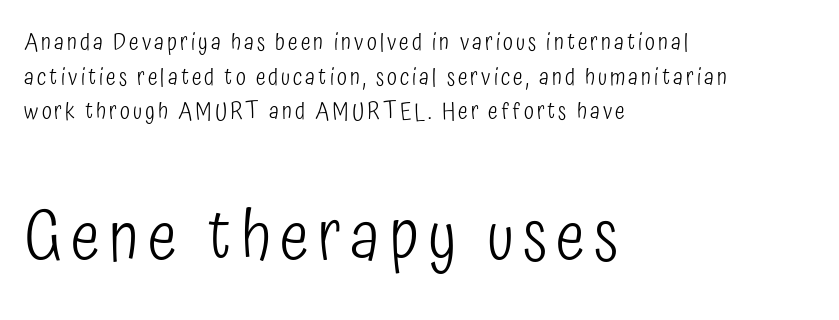
No feet cap the strokes, marking this as sans-serif type. The typesetter chose a ragged-right arrangement here. Quick note: interline space is typical. The typesetting does not lean heavy: it is not bold.
